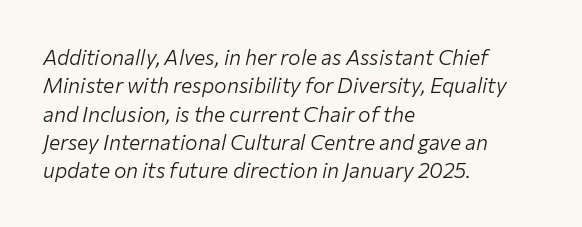
{"italic": "yes", "lean": "right", "slant_degrees": 12, "bold": "no", "underline": "no", "align": "left", "line_spacing": "normal", "line_spacing_ratio": 1.35, "letter_spacing": "normal", "letter_spacing_em": 0.0, "glyph_px": 21}
